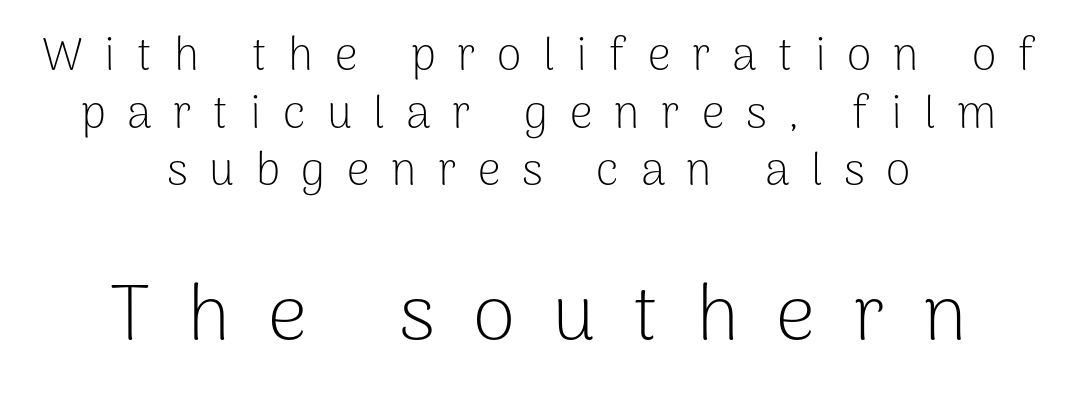
Q: Is the text bold? A: No.
Q: Is the text italic (slanted)? A: No, it is upright.
Q: Is the typeface a serif or a sans-serif typeface? A: Sans-serif.
Q: Is the text underlined? A: No.
Q: How is the paragraph aligned? A: Centered.
Q: Is the spacing between letters normal or unusually wide? A: Unusually wide.
Q: Is the spacing between lines tight, normal or loose? A: Normal.
Q: Which block of text is set in a larger size, the first (top) or the second (bottom)? A: The second (bottom) one.
Q: Width (condensed, normal, or wide)? A: Normal.
Q: Stroke contrast? A: Low.
Q: x-height? A: Medium.
Q: Monospaced? A: No.
